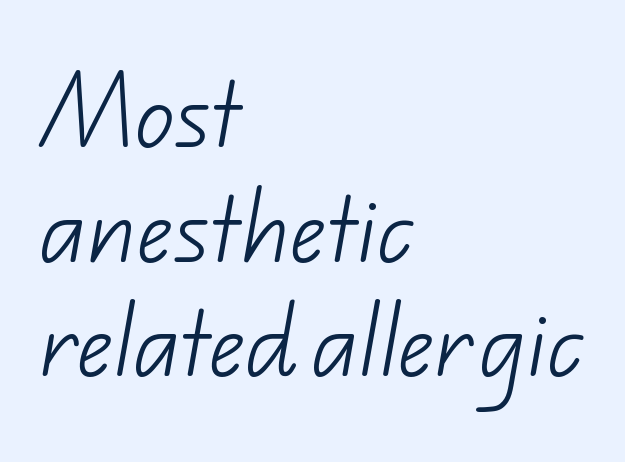
{"serif": "no", "bold": "no", "weight": "light", "width": "normal", "stroke_contrast": "low", "x_height": "small", "monospaced": "no", "underline": "no", "align": "left", "line_spacing": "normal", "line_spacing_ratio": 1.45, "letter_spacing": "normal", "letter_spacing_em": 0.0, "glyph_px": 79}
